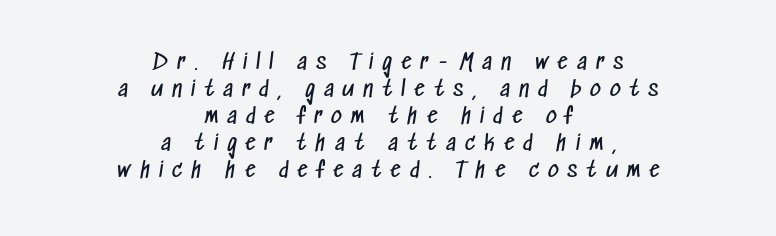
{"bold": "no", "underline": "no", "align": "center", "line_spacing": "normal", "line_spacing_ratio": 1.29, "letter_spacing": "wide", "letter_spacing_em": 0.43, "glyph_px": 21}
